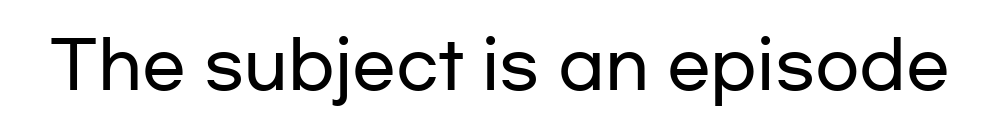
{"serif": "no", "italic": "no", "width": "wide", "stroke_contrast": "low", "x_height": "medium", "monospaced": "no", "underline": "no", "letter_spacing": "normal", "letter_spacing_em": 0.0, "glyph_px": 65}
